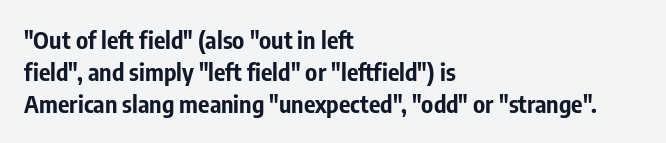
The image shows 24 px bold type, upright; set left-aligned, normal line spacing (1.33x), normal letter spacing, not underlined.
